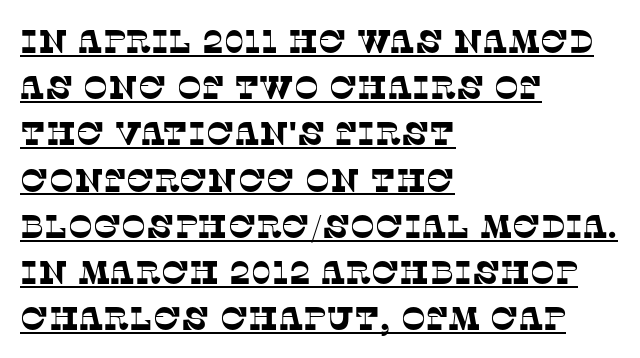
{"serif": "yes", "width": "normal", "stroke_contrast": "low", "x_height": "large", "monospaced": "no", "underline": "yes", "align": "left", "line_spacing": "normal", "line_spacing_ratio": 1.4, "letter_spacing": "normal", "letter_spacing_em": 0.0, "glyph_px": 33}
